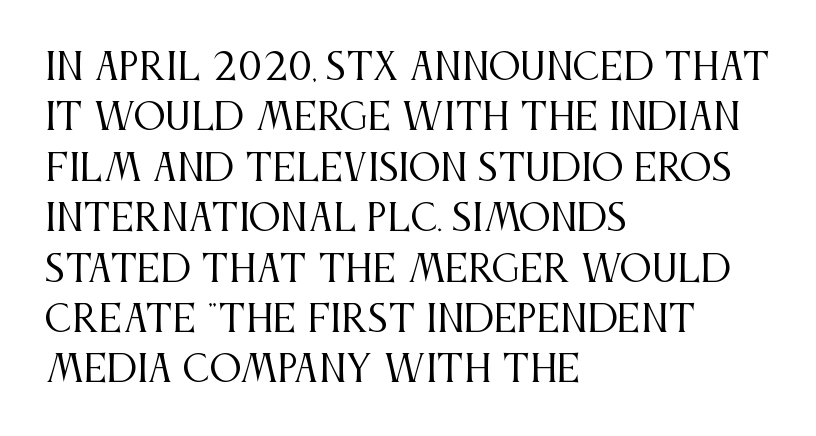
{"serif": "yes", "italic": "no", "bold": "no", "weight": "regular", "width": "condensed", "stroke_contrast": "medium", "x_height": "large", "monospaced": "no", "underline": "no", "align": "left", "line_spacing": "normal", "line_spacing_ratio": 1.4, "letter_spacing": "normal", "letter_spacing_em": 0.0, "glyph_px": 36}
